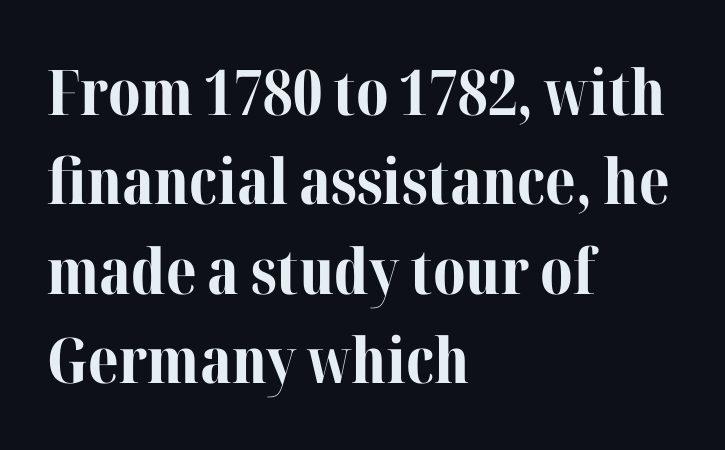
Q: Is the text bold? A: Yes.
Q: Is the text italic (slanted)? A: No, it is upright.
Q: Is the typeface a serif or a sans-serif typeface? A: Serif.
Q: Is the text underlined? A: No.
Q: How is the paragraph aligned? A: Left-aligned.
Q: Is the spacing between letters normal or unusually wide? A: Normal.
Q: Is the spacing between lines tight, normal or loose? A: Normal.
Q: Width (condensed, normal, or wide)? A: Normal.
Q: Stroke contrast? A: Medium.
Q: x-height? A: Medium.
Q: Monospaced? A: No.
